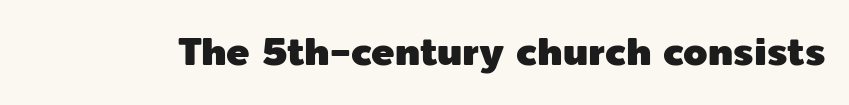
{"serif": "no", "italic": "no", "width": "normal", "x_height": "medium", "monospaced": "no", "underline": "no", "letter_spacing": "normal", "letter_spacing_em": 0.0, "glyph_px": 39}
